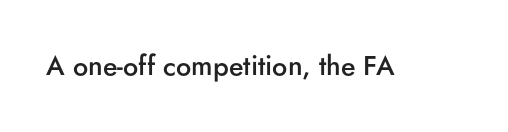
{"italic": "no", "bold": "semi", "underline": "no", "letter_spacing": "normal", "letter_spacing_em": 0.0, "glyph_px": 27}
